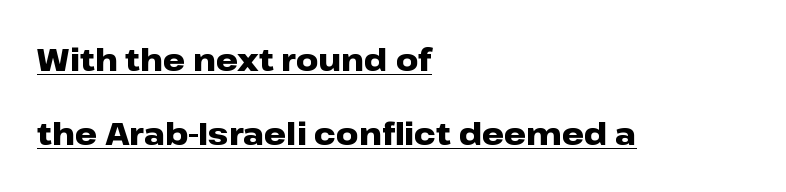
{"serif": "no", "italic": "no", "bold": "yes", "weight": "heavy", "width": "wide", "stroke_contrast": "low", "x_height": "medium", "monospaced": "no", "underline": "yes", "align": "left", "line_spacing": "loose", "line_spacing_ratio": 2.39, "letter_spacing": "normal", "letter_spacing_em": 0.0, "glyph_px": 31}
